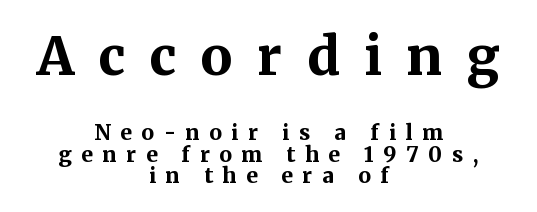
{"serif": "yes", "italic": "no", "bold": "yes", "weight": "bold", "width": "normal", "stroke_contrast": "medium", "x_height": "medium", "monospaced": "no", "underline": "no", "align": "center", "line_spacing": "tight", "line_spacing_ratio": 1.03, "letter_spacing": "wide", "letter_spacing_em": 0.46, "larger_block": "first", "size_ratio": 2.52, "glyph_px": 53}
